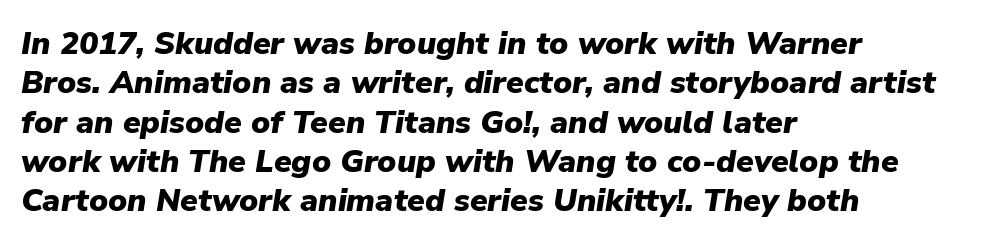
Q: Is the text bold? A: Yes.
Q: Is the text italic (slanted)? A: Yes, it leans right by about 9 degrees.
Q: Is the text underlined? A: No.
Q: How is the paragraph aligned? A: Left-aligned.
Q: Is the spacing between letters normal or unusually wide? A: Normal.
Q: Width (condensed, normal, or wide)? A: Normal.
Q: Stroke contrast? A: Low.
Q: x-height? A: Medium.
Q: Monospaced? A: No.
